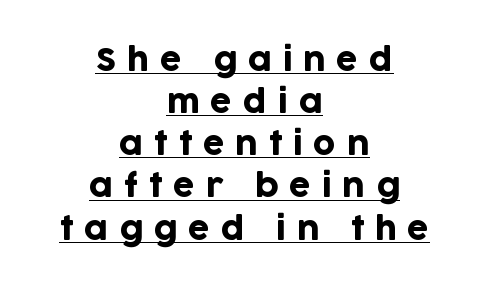
Q: Is the text italic (slanted)? A: No, it is upright.
Q: Is the typeface a serif or a sans-serif typeface? A: Sans-serif.
Q: Is the text underlined? A: Yes.
Q: How is the paragraph aligned? A: Centered.
Q: Is the spacing between letters normal or unusually wide? A: Unusually wide.
Q: Is the spacing between lines tight, normal or loose? A: Normal.
Q: Width (condensed, normal, or wide)? A: Normal.
Q: Stroke contrast? A: Low.
Q: x-height? A: Large.
Q: Monospaced? A: No.
